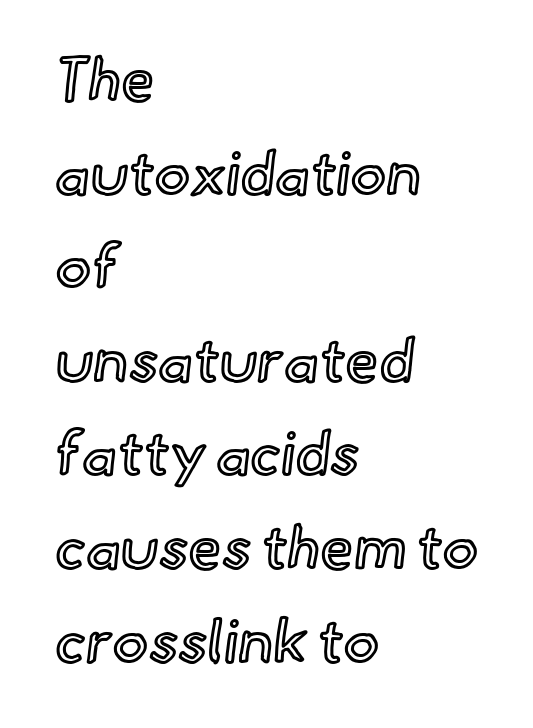
{"width": "normal", "x_height": "small", "monospaced": "no", "underline": "no", "align": "left", "line_spacing": "normal", "line_spacing_ratio": 1.56, "letter_spacing": "normal", "letter_spacing_em": 0.0, "glyph_px": 60}
